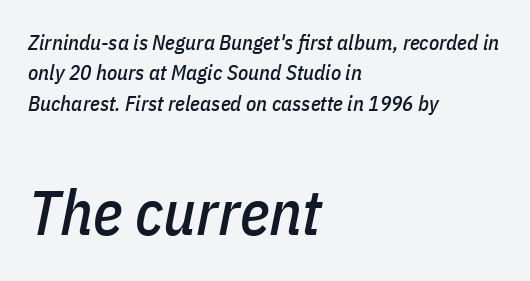
Q: Is the text italic (slanted)? A: Yes, it leans right by about 11 degrees.
Q: Is the text underlined? A: No.
Q: How is the paragraph aligned? A: Left-aligned.
Q: Is the spacing between letters normal or unusually wide? A: Normal.
Q: Is the spacing between lines tight, normal or loose? A: Normal.
Q: Which block of text is set in a larger size, the first (top) or the second (bottom)? A: The second (bottom) one.
Q: Width (condensed, normal, or wide)? A: Condensed.
Q: Stroke contrast? A: Low.
Q: x-height? A: Medium.
Q: Monospaced? A: No.
